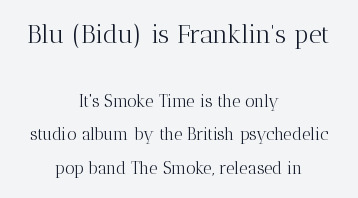
Q: Is the text bold? A: No.
Q: Is the text italic (slanted)? A: No, it is upright.
Q: Is the text underlined? A: No.
Q: How is the paragraph aligned? A: Centered.
Q: Is the spacing between letters normal or unusually wide? A: Normal.
Q: Is the spacing between lines tight, normal or loose? A: Loose.
Q: Which block of text is set in a larger size, the first (top) or the second (bottom)? A: The first (top) one.
